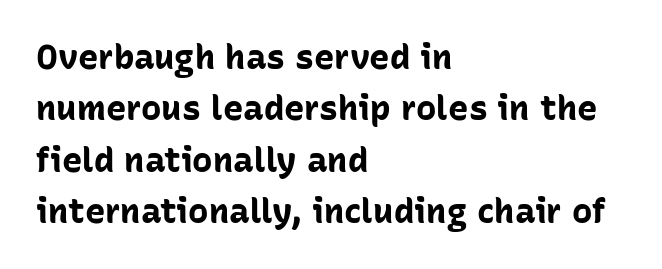
{"serif": "no", "italic": "no", "bold": "yes", "weight": "bold", "width": "normal", "stroke_contrast": "low", "x_height": "medium", "monospaced": "no", "underline": "no", "align": "left", "line_spacing": "normal", "line_spacing_ratio": 1.51, "letter_spacing": "normal", "letter_spacing_em": 0.0, "glyph_px": 34}
